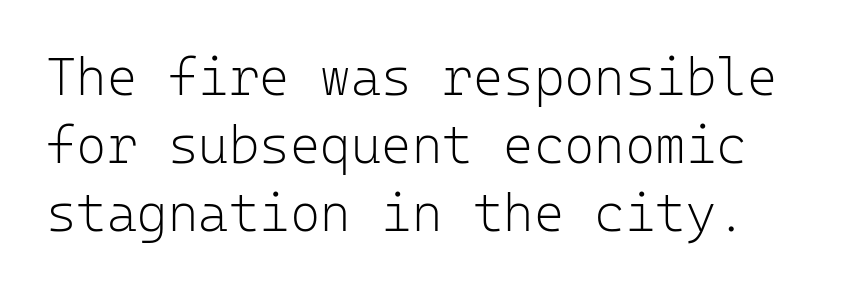
The rendering uses typewriter-style spacing with identical character cells. Italic? Not at all — the glyphs are vertical. The block of text has a typical density, with ordinary space between rows. Letter spacing: default. Nope, no serifs anywhere on these letters. Quick note: underline off.
